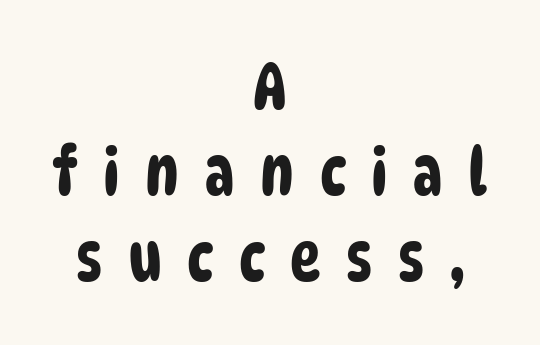
Q: Is the typeface a serif or a sans-serif typeface? A: Sans-serif.
Q: Is the text underlined? A: No.
Q: How is the paragraph aligned? A: Centered.
Q: Is the spacing between letters normal or unusually wide? A: Unusually wide.
Q: Is the spacing between lines tight, normal or loose? A: Normal.
Q: Width (condensed, normal, or wide)? A: Condensed.
Q: Stroke contrast? A: Low.
Q: x-height? A: Large.
Q: Monospaced? A: No.
